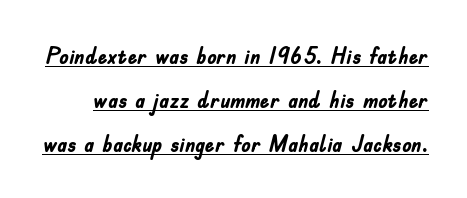
The image shows 24 px bold type; set line spacing 1.84x, normal letter spacing, underlined.
